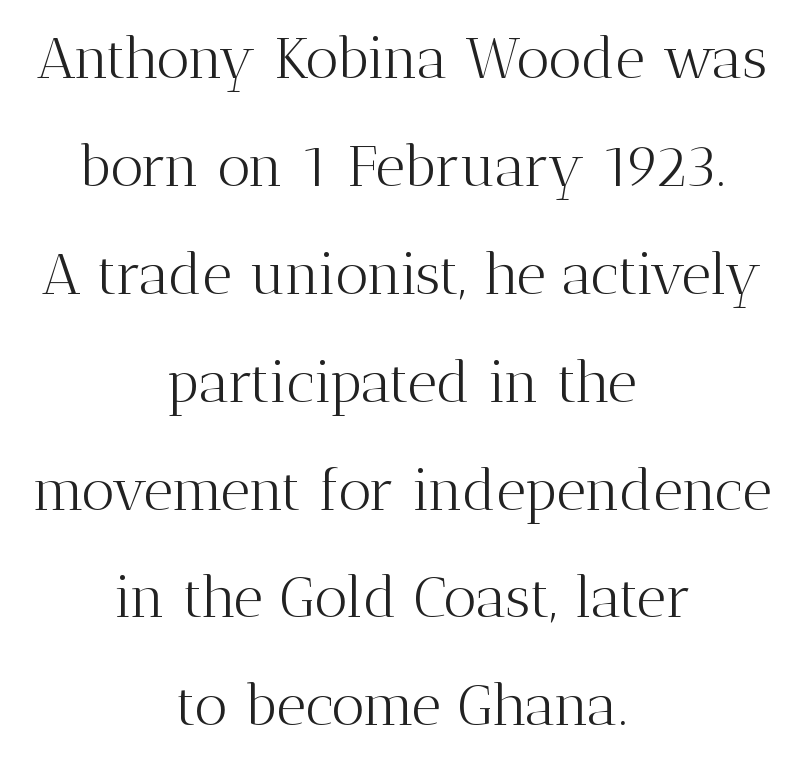
{"serif": "yes", "italic": "no", "bold": "no", "weight": "light", "width": "normal", "stroke_contrast": "medium", "x_height": "medium", "monospaced": "no", "underline": "no", "align": "center", "line_spacing_ratio": 1.86, "letter_spacing": "normal", "letter_spacing_em": 0.0, "glyph_px": 58}
